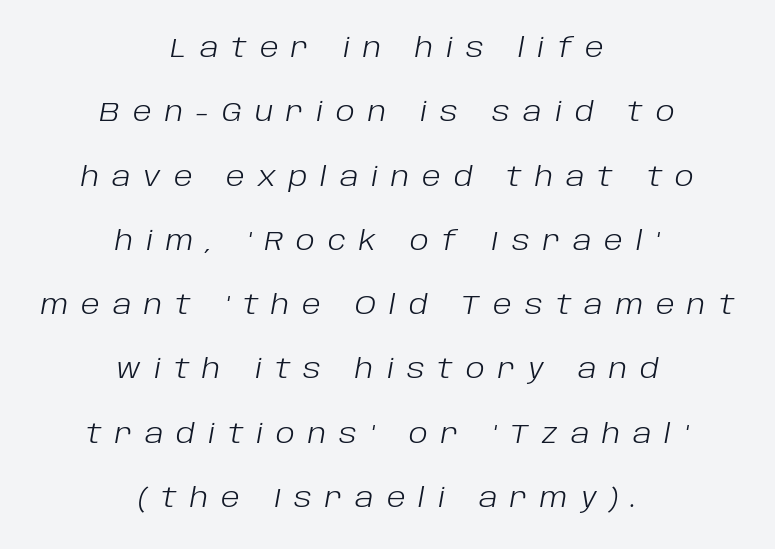
The image shows 27 px text type, italic (leaning right); set centered, loose line spacing (2.38x), unusually wide letter spacing (+0.48 em), not underlined.
